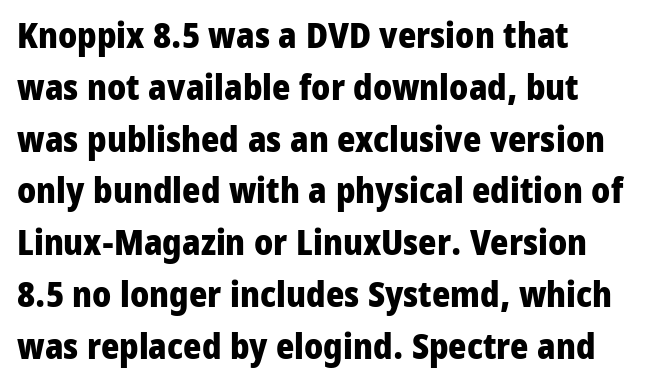
The image shows 35 px heavy sans-serif type, upright; set left-aligned, normal line spacing (1.48x), normal letter spacing, not underlined; low stroke contrast and a medium x-height.
